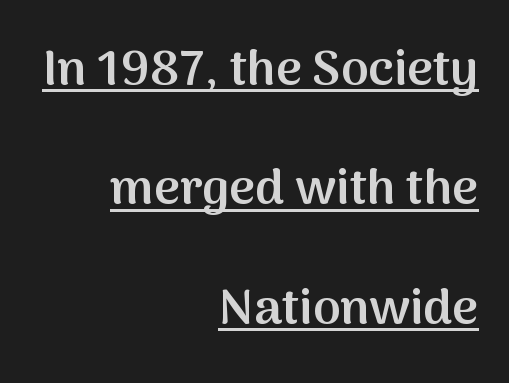
These lines keep a tight, regular rhythm from letter to letter. Does a line run under the words? Yes, clearly. Stroke thickness is moderately raised; the sample reads as semibold. Nope, no serifs anywhere on these letters.
